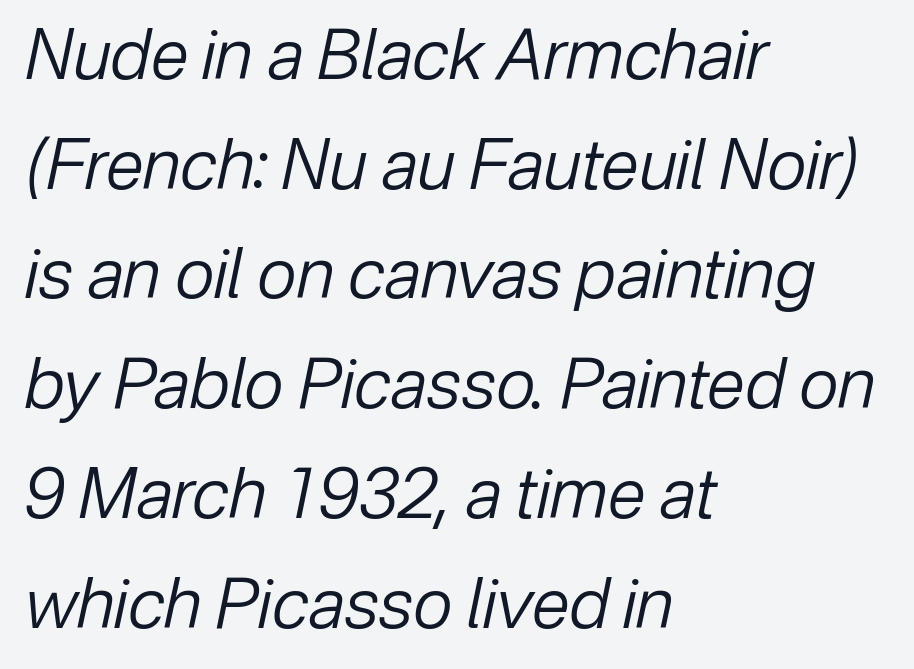
The image shows 69 px regular-weight type, italic (leaning right); set left-aligned, normal line spacing (1.59x), normal letter spacing, not underlined; low stroke contrast and a medium x-height.
